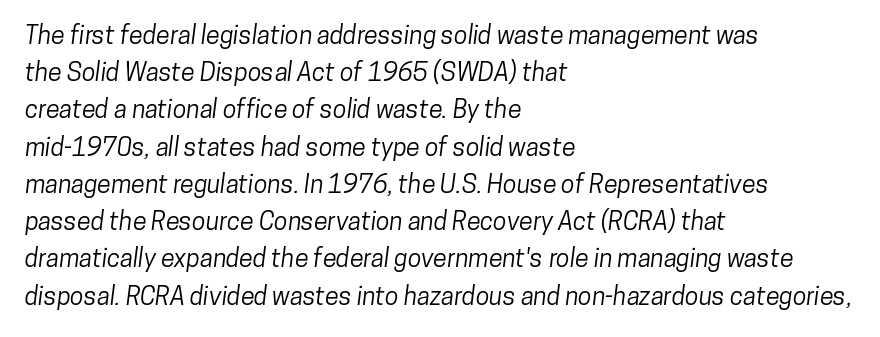
The image shows 25 px text type; set left-aligned, normal line spacing (1.49x), normal letter spacing, not underlined.
